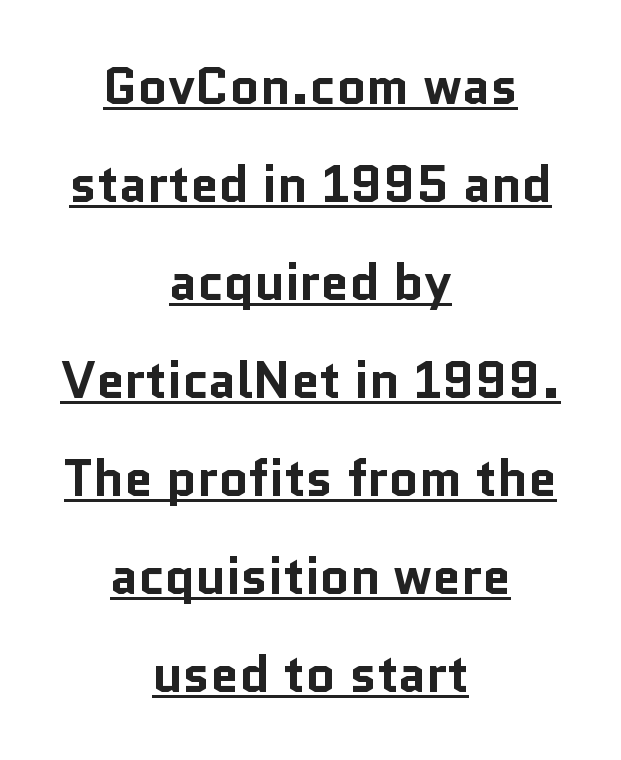
Looks like regular typesetting: each glyph gets only the width it needs. This is heavy type, rendered in bold. Line starts and ends both wander, symmetrically. Airy leading. These lines keep a tight, regular rhythm from letter to letter.
